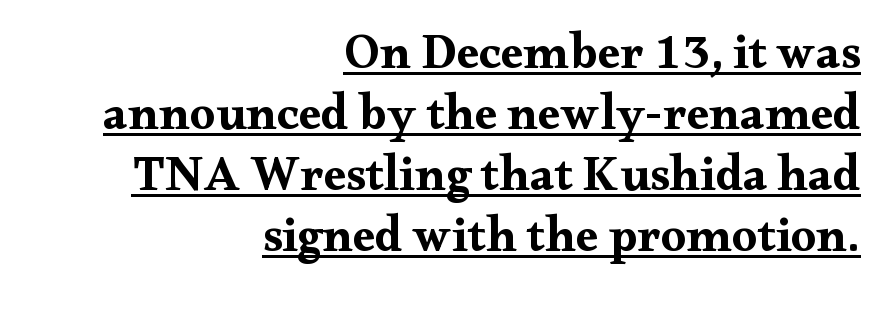
Q: Is the text bold? A: Yes.
Q: Is the text italic (slanted)? A: No, it is upright.
Q: Is the typeface a serif or a sans-serif typeface? A: Serif.
Q: Is the text underlined? A: Yes.
Q: How is the paragraph aligned? A: Right-aligned.
Q: Is the spacing between letters normal or unusually wide? A: Normal.
Q: Width (condensed, normal, or wide)? A: Wide.
Q: Stroke contrast? A: Medium.
Q: x-height? A: Small.
Q: Monospaced? A: No.
